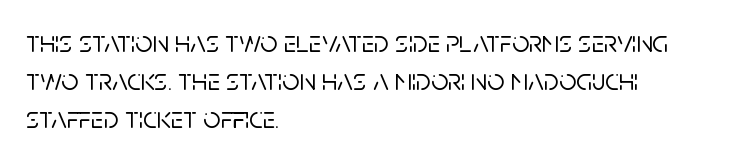
The image shows 30 px sans-serif type, upright; set left-aligned, normal line spacing (1.27x), normal letter spacing, not underlined; low stroke contrast and a large x-height.
